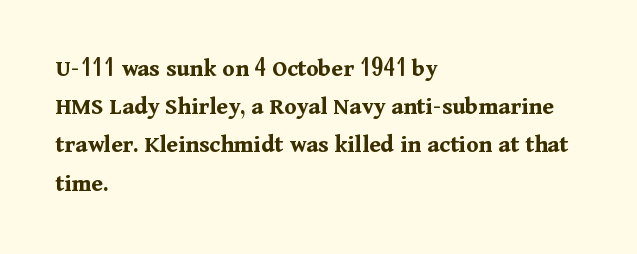
The image shows 25 px bold type, upright; set left-aligned, normal line spacing (1.53x), normal letter spacing, not underlined.
